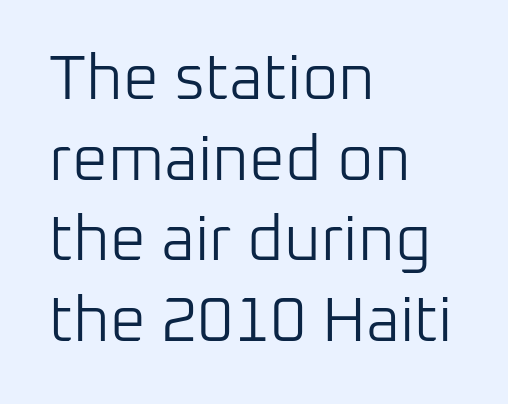
{"serif": "no", "italic": "no", "bold": "no", "weight": "light", "width": "normal", "stroke_contrast": "low", "x_height": "medium", "monospaced": "no", "underline": "no", "align": "left", "line_spacing": "normal", "line_spacing_ratio": 1.28, "letter_spacing": "normal", "letter_spacing_em": 0.0, "glyph_px": 63}
